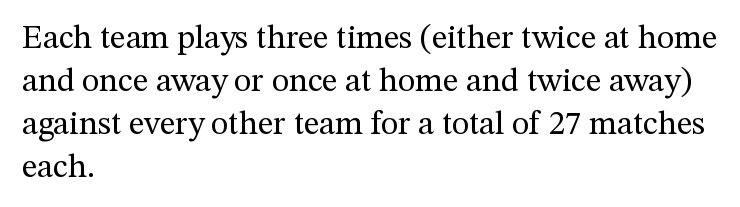
{"serif": "yes", "italic": "no", "bold": "no", "weight": "regular", "width": "normal", "stroke_contrast": "medium", "x_height": "medium", "monospaced": "no", "underline": "no", "align": "left", "line_spacing": "normal", "line_spacing_ratio": 1.3, "letter_spacing": "normal", "letter_spacing_em": 0.0, "glyph_px": 33}
